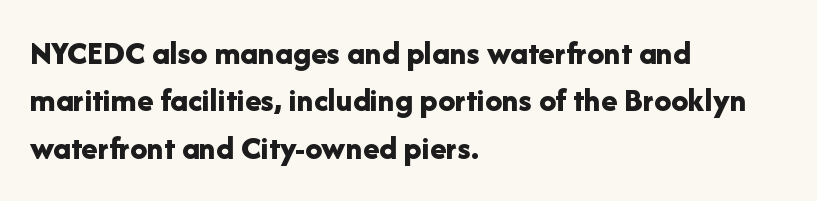
The lines are quadded left. Lines of text with bare space underneath. This rendering leaves character spacing at its baseline value. Ordinary non-slanted type is in use. I'd call this a sans setting — the letters go barefoot.
